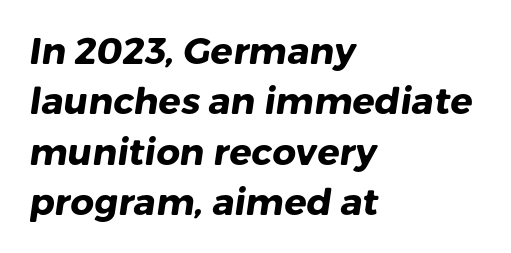
Does the leading feel generous? No, just average. In CSS terms this would be text-align: left. The tracking reads as untouched default to a designer's eye. Font category for this specimen: sans-serif. The space directly below the letters is spotless.
